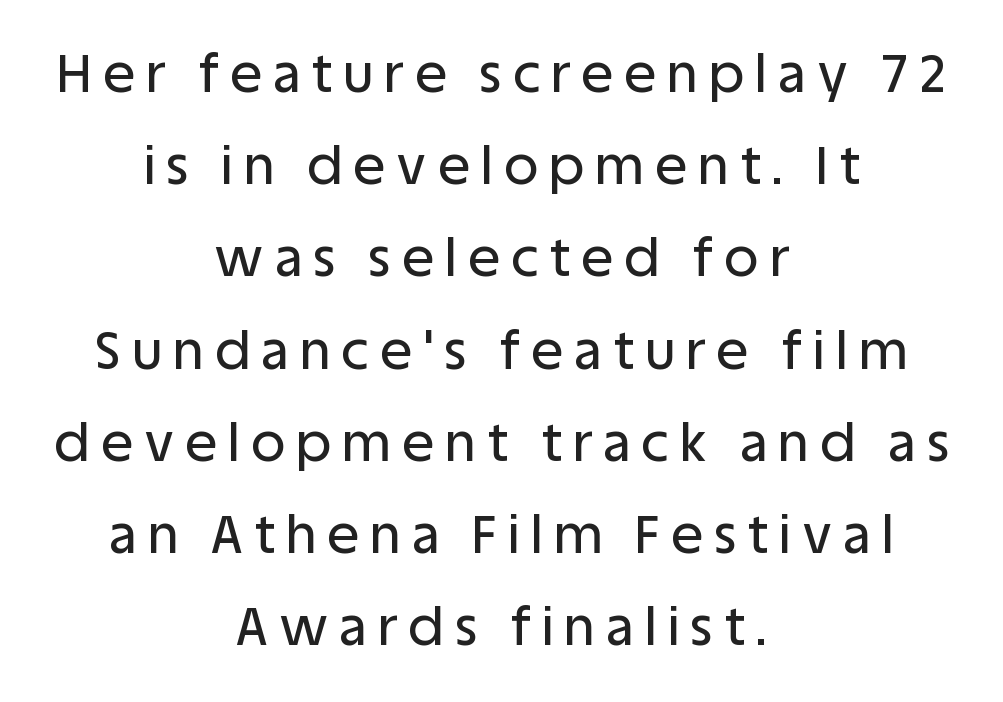
{"serif": "no", "italic": "no", "width": "normal", "stroke_contrast": "low", "x_height": "large", "monospaced": "no", "underline": "no", "align": "center", "line_spacing_ratio": 1.74, "letter_spacing": "wide", "letter_spacing_em": 0.21, "glyph_px": 53}
